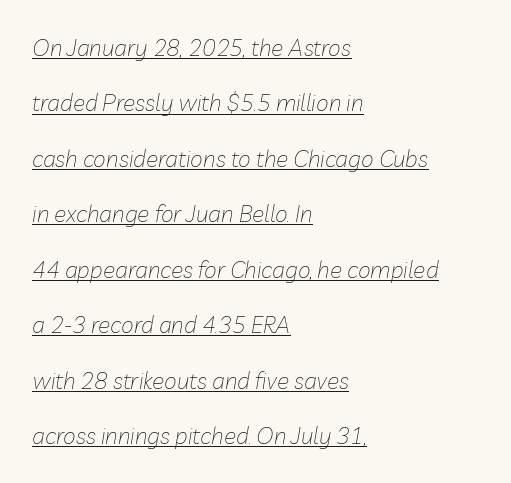
Underlining? Definitely there. Line starts are locked; line ends wander. Slant detected: the letters are inclined. A great deal of white space separates one row of letters from the next. These glyphs show unthickened strokes, regular width or finer. Nothing unusual about the tracking: characters are spaced as the font intends.
